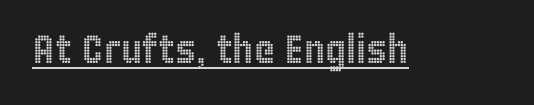
When letters stand straight like this, we call the style roman or upright. Honestly, the letter spacing is just normal — you wouldn't notice it. Here the designer chose a conventional face with non-uniform glyph widths. The string is rendered with underlining switched on.
